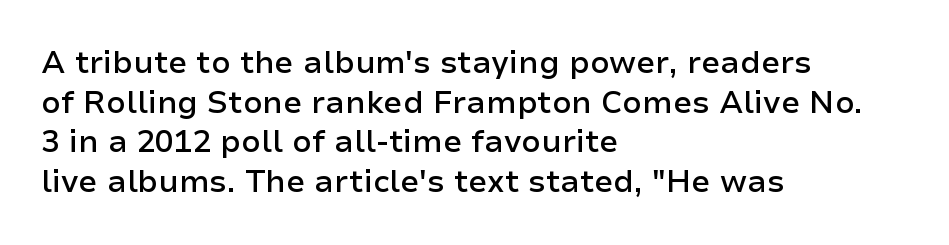
The image shows 31 px semibold sans-serif type, upright; set left-aligned, normal line spacing (1.28x), normal letter spacing, not underlined; low stroke contrast and a medium x-height.
